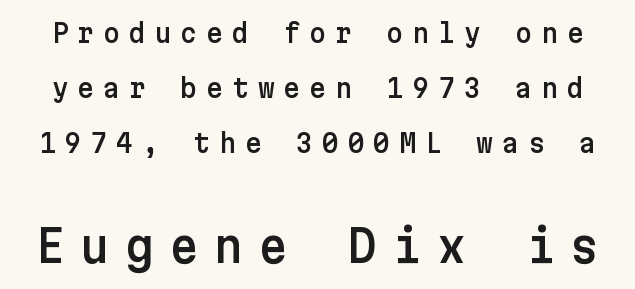
Reading down the column, the eye jumps a long way to each next line. The face used here appears at its bigger size in the lower chunk. Short note: letters widely spaced. The typeface chosen for these lines omits serifs. Just letters on the line, the space beneath them empty. A roman cut, with each character standing at attention.
